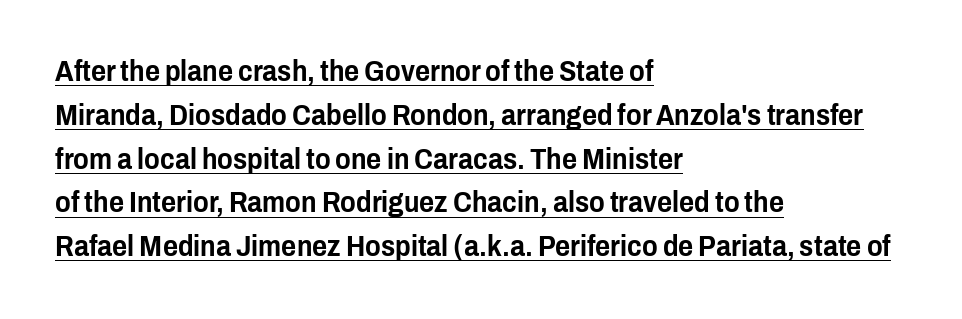
The image shows 29 px condensed sans-serif type, upright; set left-aligned, normal line spacing (1.51x), normal letter spacing, underlined; low stroke contrast and a medium x-height.
